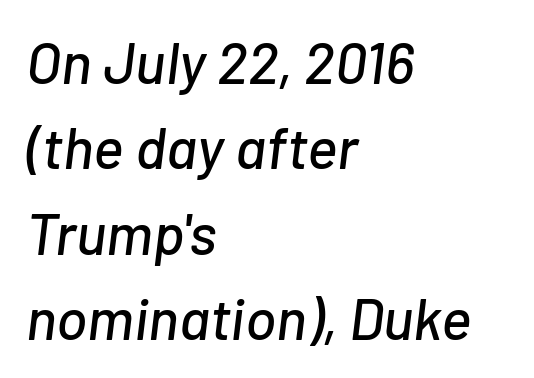
Q: Is the text italic (slanted)? A: Yes, it leans right by about 7 degrees.
Q: Is the text underlined? A: No.
Q: How is the paragraph aligned? A: Left-aligned.
Q: Is the spacing between letters normal or unusually wide? A: Normal.
Q: Is the spacing between lines tight, normal or loose? A: Normal.
Q: Width (condensed, normal, or wide)? A: Normal.
Q: Stroke contrast? A: Low.
Q: x-height? A: Medium.
Q: Monospaced? A: No.
